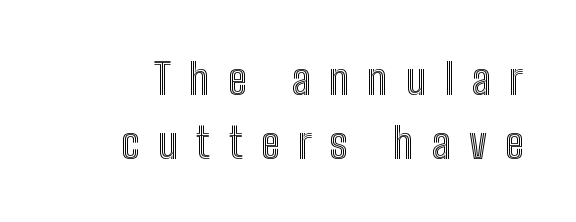
The image shows 43 px condensed type, upright; set normal line spacing (1.49x), unusually wide letter spacing (+0.42 em), not underlined; a medium x-height.
